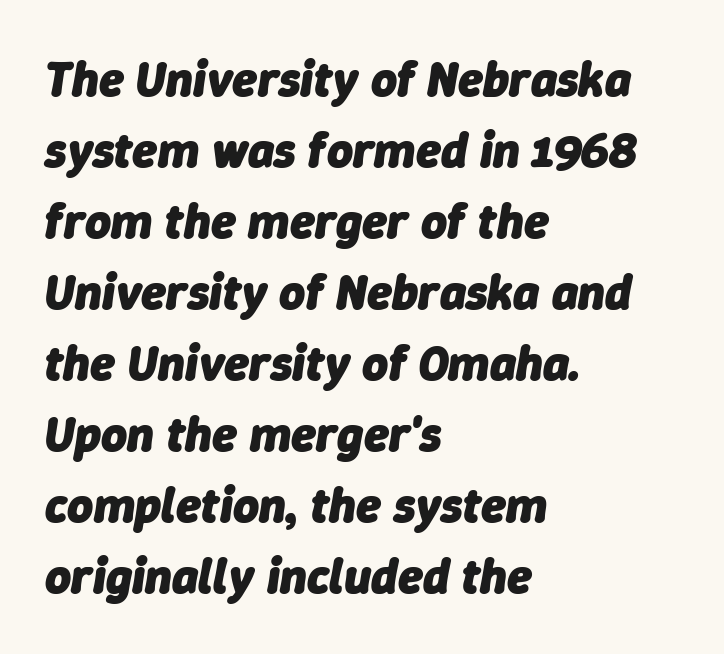
The image shows 50 px heavy type, italic (leaning right); set left-aligned, normal line spacing (1.42x), normal letter spacing, not underlined; low stroke contrast and a medium x-height.
